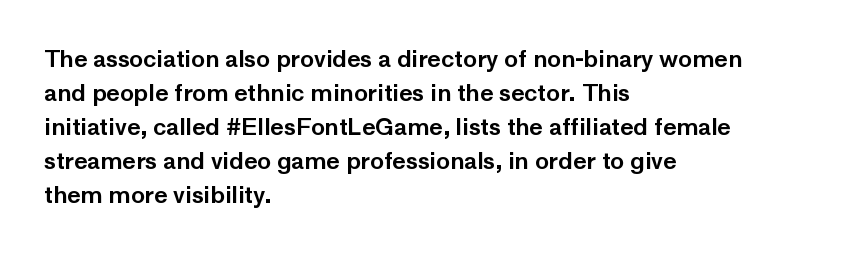
Q: Is the text italic (slanted)? A: No, it is upright.
Q: Is the text underlined? A: No.
Q: How is the paragraph aligned? A: Left-aligned.
Q: Is the spacing between letters normal or unusually wide? A: Normal.
Q: Is the spacing between lines tight, normal or loose? A: Normal.
